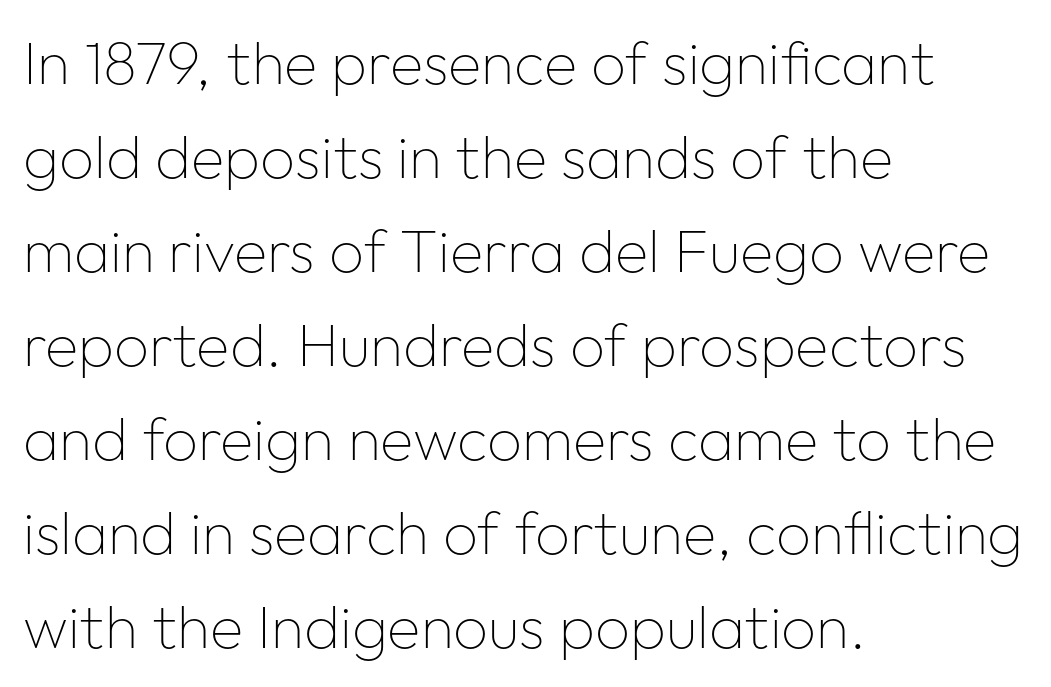
The image shows 61 px thin sans-serif type, upright; set left-aligned, normal line spacing (1.54x), normal letter spacing, not underlined; low stroke contrast and a medium x-height.
